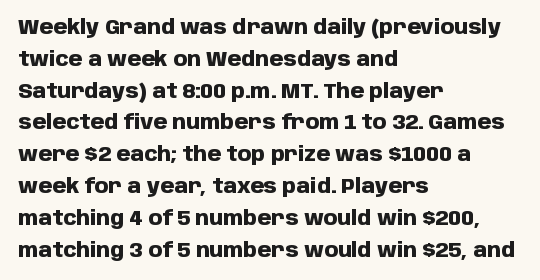
{"italic": "no", "bold": "yes", "underline": "no", "align": "left", "line_spacing": "normal", "line_spacing_ratio": 1.59, "letter_spacing": "normal", "letter_spacing_em": 0.0, "glyph_px": 20}
